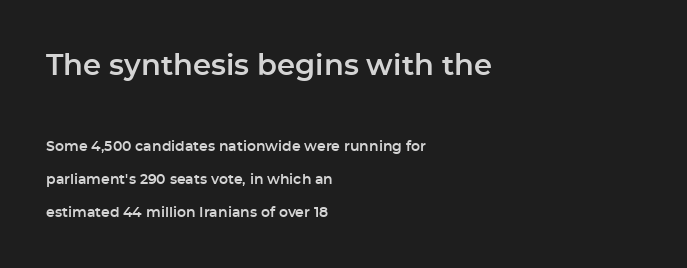
The passage is arranged the way most books set body copy — flush left. Think of a printed novel: that variable character pitch is what you see here. Whoever set this made the first block the dominant, larger element. The leading is generous, giving the passage an open texture. A typesetter would mark this as roman, not italic.
